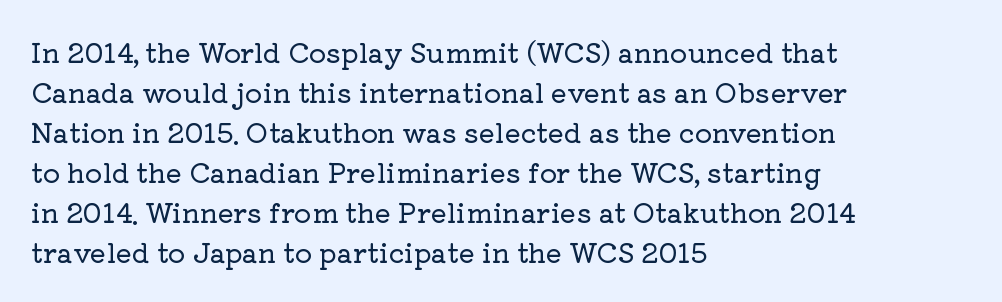
The image shows 27 px text type, upright; set left-aligned, normal line spacing (1.48x), normal letter spacing, not underlined.
